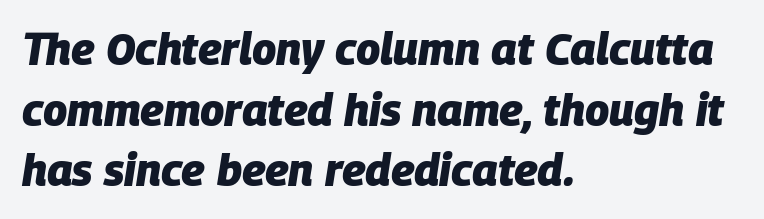
The rendering uses a bold face; every stroke is thick and dark. Is the block centered? No — it sits flush against the left margin. The gaps between neighbouring characters are ordinary and unremarkable. Leading: standard. The glyphs look as if they've been sheared to an angle. Think of a printed novel: that variable character pitch is what you see here.
